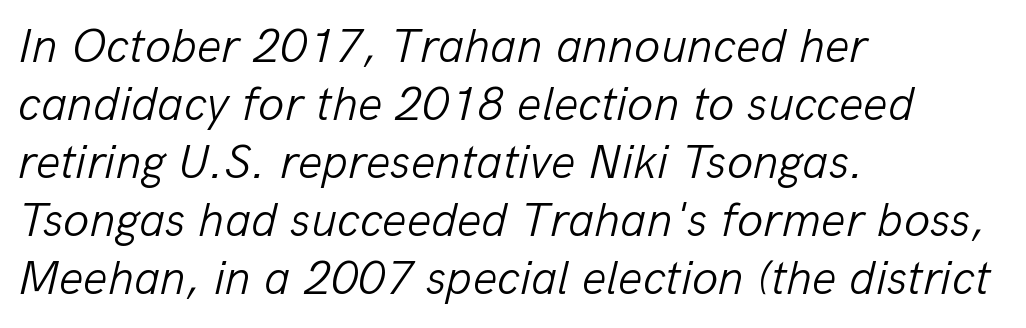
The image shows 48 px light type, italic (leaning right); set left-aligned, line spacing 1.21x, normal letter spacing, not underlined; low stroke contrast and a medium x-height.
